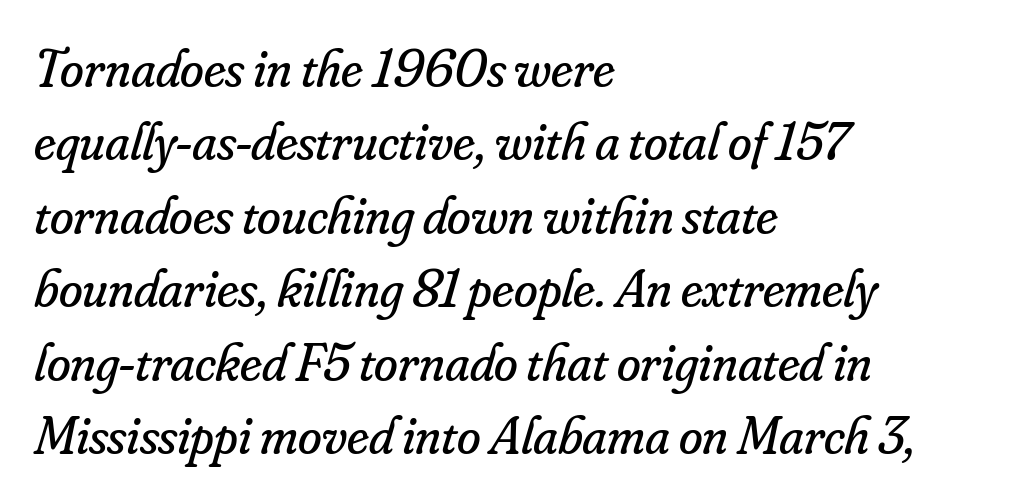
The letterforms sit shoulder to shoulder at normal distance. What's the leading like? Ordinary, nothing unusual. Weight: not bold — regular or lighter. The face used here is seriffed, in the tradition of book romans.
